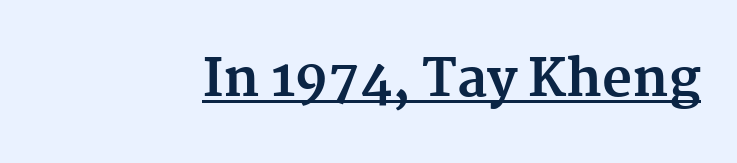
There is no visible air inserted between adjacent glyphs. Ascenders rise straight up at ninety degrees. Font category for this specimen: serif. Notice how thick the strokes are: this is what a full bold looks like. You could not count columns in this text — the font is proportionally spaced. A baseline rule has been typeset under these characters.
